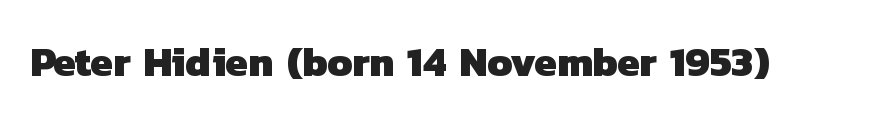
{"serif": "no", "bold": "yes", "weight": "heavy", "width": "normal", "stroke_contrast": "low", "x_height": "medium", "monospaced": "no", "underline": "no", "letter_spacing": "normal", "letter_spacing_em": 0.0, "glyph_px": 41}
